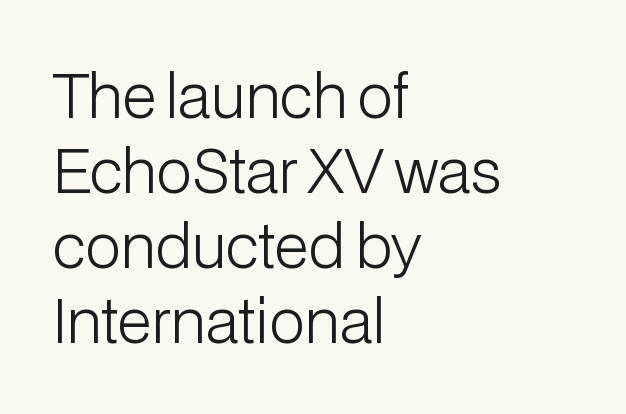
The image shows 59 px light sans-serif type, upright; set left-aligned, normal line spacing (1.27x), normal letter spacing, not underlined; low stroke contrast and a medium x-height.
